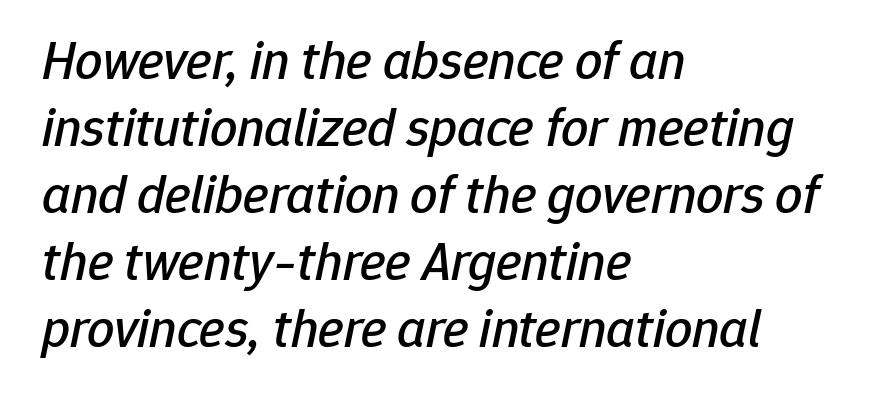
Tracking here is standard; glyphs follow each other at the usual distance. The axis of the letterforms is tilted away from vertical. If you drew a ruler down the left edge, every line would touch it. Honestly, there is no underline to notice here at all. Proportional: the letters do not fall into vertical columns.
